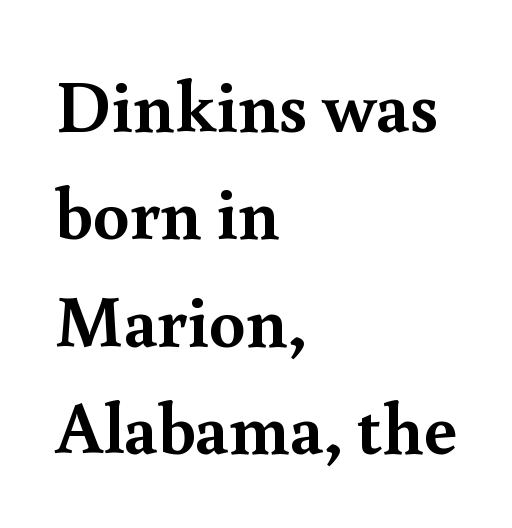
Q: Is the text bold? A: Yes.
Q: Is the text italic (slanted)? A: No, it is upright.
Q: Is the typeface a serif or a sans-serif typeface? A: Serif.
Q: Is the text underlined? A: No.
Q: How is the paragraph aligned? A: Left-aligned.
Q: Is the spacing between letters normal or unusually wide? A: Normal.
Q: Is the spacing between lines tight, normal or loose? A: Normal.
Q: Width (condensed, normal, or wide)? A: Normal.
Q: x-height? A: Small.
Q: Monospaced? A: No.
